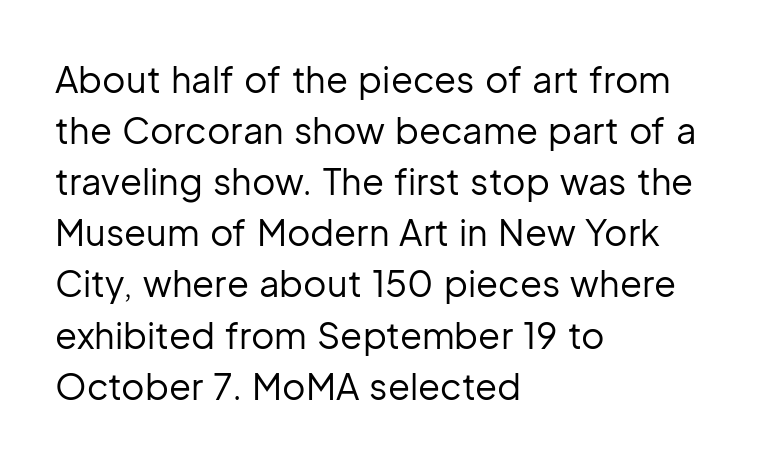
The image shows 36 px regular-weight sans-serif type, upright; set left-aligned, normal line spacing (1.42x), normal letter spacing, not underlined; low stroke contrast and a medium x-height.
